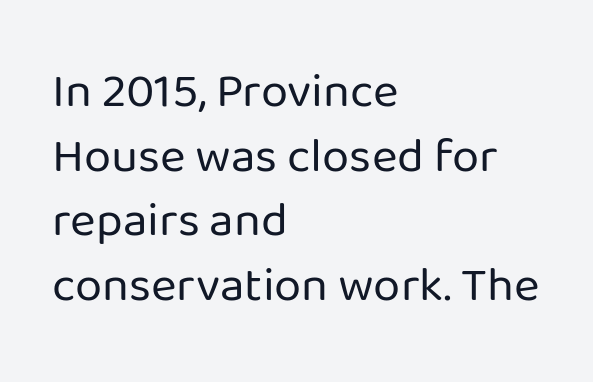
The image shows 49 px regular-weight sans-serif type, upright; set left-aligned, normal line spacing (1.32x), normal letter spacing, not underlined; low stroke contrast and a medium x-height.
